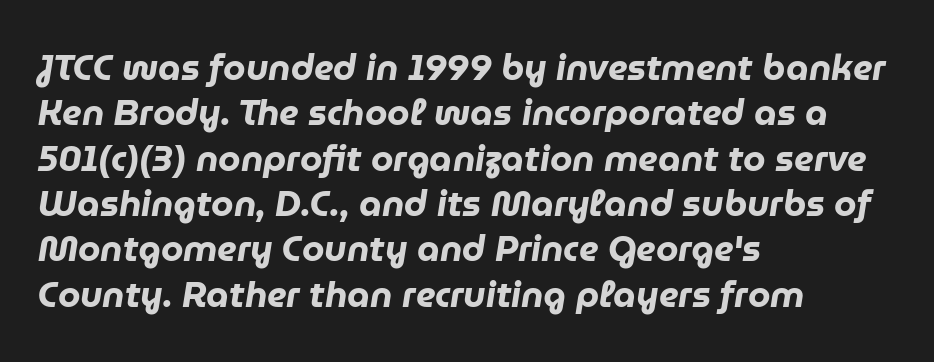
Heft: maximum for text — a bold. Glyph-to-glyph distance matches everyday printed text. The baseline area is clear. Line beginnings align vertically; line endings do not. Horizontal bands of white between lines are of average thickness.
